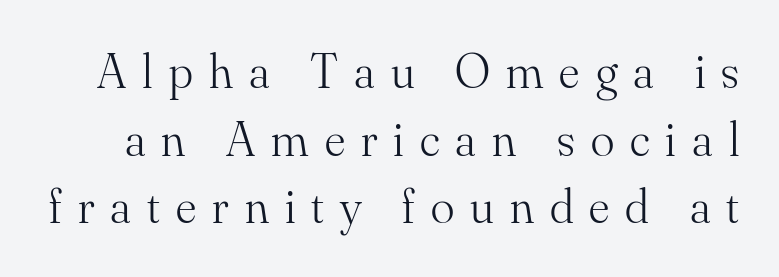
Type style note: has serifs. The rendering uses a moderate line-height, typical for paragraphs. The foot of each line stays bare and open. A typesetter would call this proportional, since set widths differ per character. This is not heavy type; no bold has been used. Tracking value appears strongly positive — letters spread wide.
